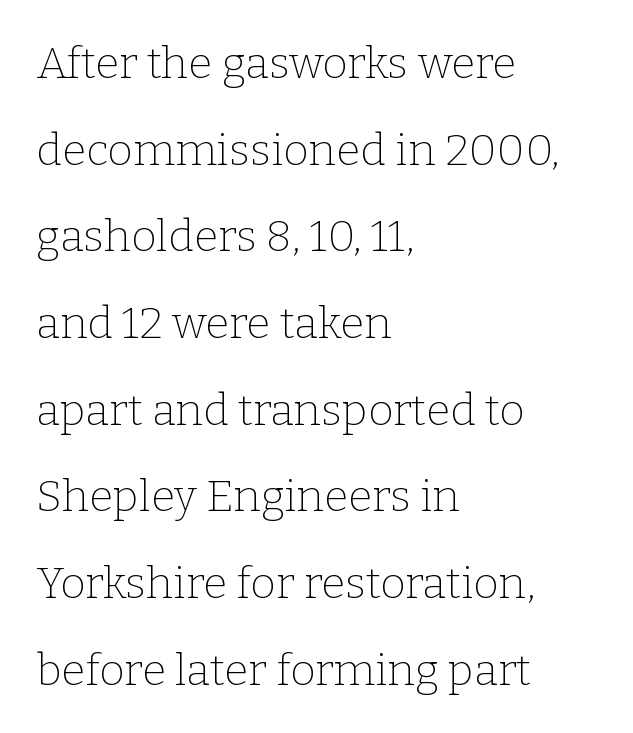
The lines are quadded left. If you measured baseline to baseline, you'd find a long distance. In terms of posture, this sample is upright. You could not count columns in this text — the font is proportionally spaced. The letters look calm and open, with moderate or lighter stems. I'd call this a serif setting — the letters wear small feet.
